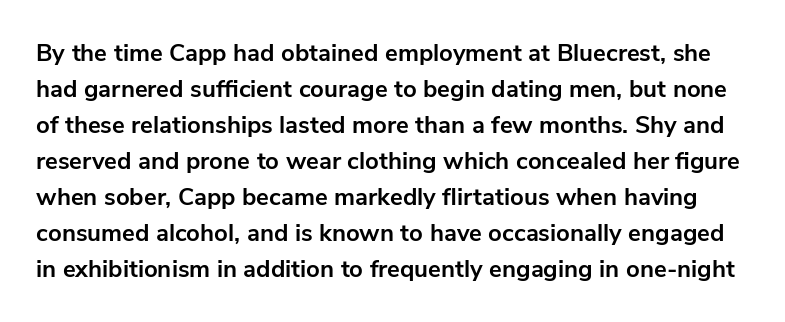
Q: Is the text bold? A: Yes.
Q: Is the text italic (slanted)? A: No, it is upright.
Q: Is the text underlined? A: No.
Q: Is the spacing between letters normal or unusually wide? A: Normal.
Q: Is the spacing between lines tight, normal or loose? A: Normal.
